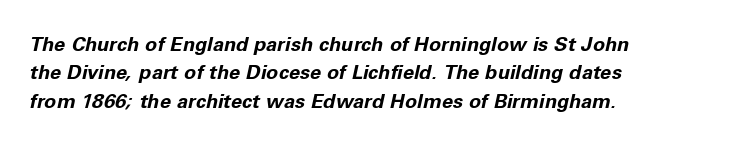
The image shows 20 px bold type, italic (leaning right); set left-aligned, normal line spacing (1.42x), normal letter spacing, not underlined.
